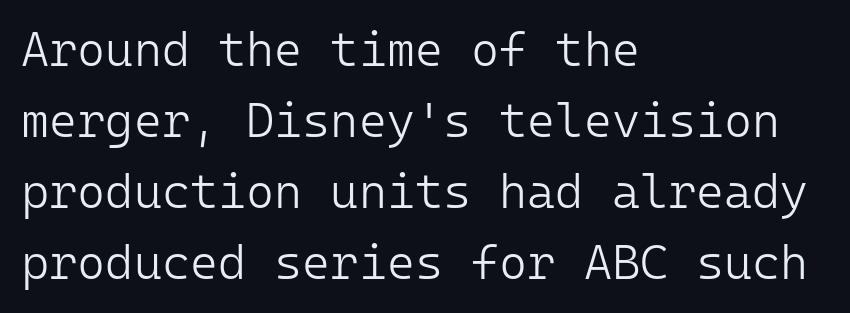
Horizontal bands of white between lines are of average thickness. Spacing verdict: monospaced, one width for all characters. The weight tops out at a normal text grade. Decoration check: the copy has no underline. The gaps between neighbouring characters are ordinary and unremarkable. Rendered with straight, roman letterforms.
